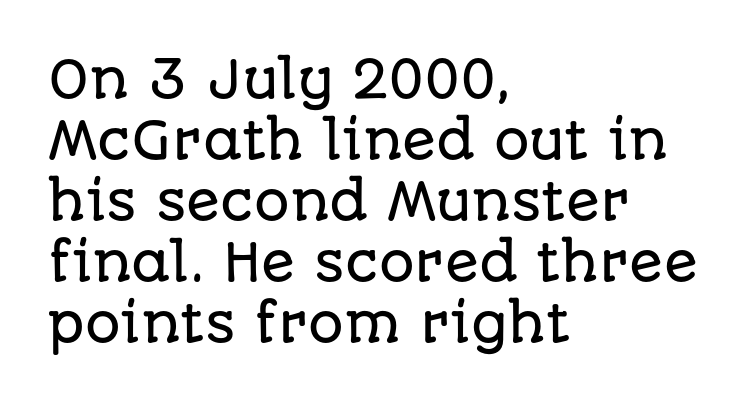
{"serif": "no", "italic": "no", "width": "normal", "stroke_contrast": "low", "x_height": "large", "monospaced": "no", "underline": "no", "align": "left", "line_spacing_ratio": 1.22, "letter_spacing": "normal", "letter_spacing_em": 0.0, "glyph_px": 50}
